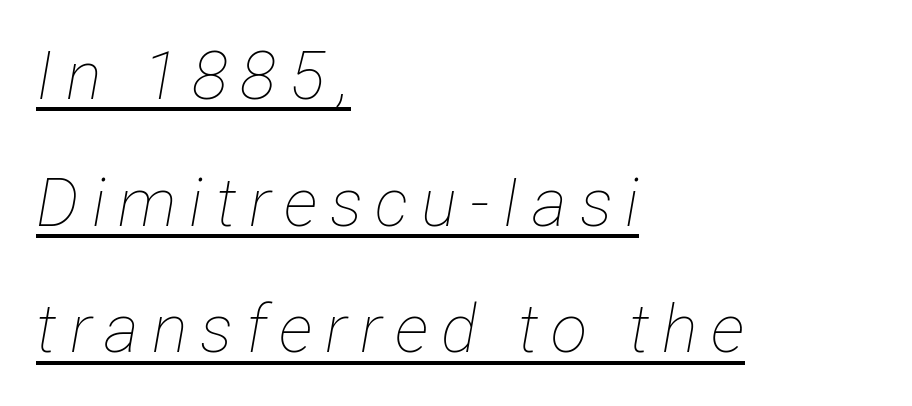
{"italic": "yes", "lean": "right", "slant_degrees": 12, "bold": "no", "weight": "thin", "width": "condensed", "stroke_contrast": "low", "x_height": "medium", "monospaced": "no", "underline": "yes", "align": "left", "line_spacing_ratio": 1.89, "glyph_px": 67}
